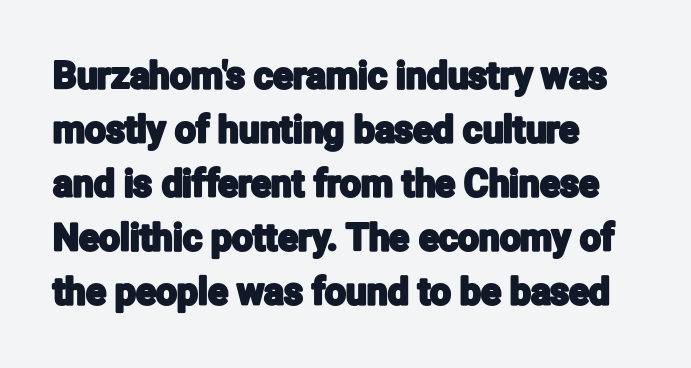
This is the regular roman posture of the typeface. These lines sit exactly where default settings would place them. Each letter keeps its own natural width here, so spacing adapts to shape. The specimen omits any rule beneath the text block's lines. A typesetter would label this face a sans.
